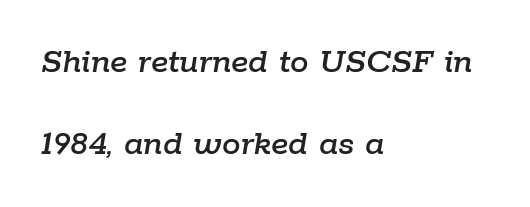
The image shows 37 px text type, italic (leaning right); set left-aligned, loose line spacing (2.21x), normal letter spacing, not underlined; low stroke contrast and a medium x-height.
